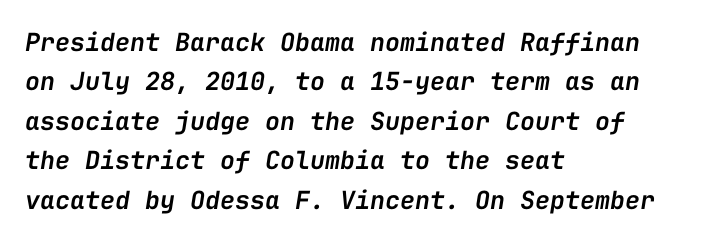
These lines carry some extra weight — a demibold, not a full bold. Yep, that's italic — everything's leaning. The leading is moderate, giving the passage an even texture. Compared with typical body copy, the letter spacing here is the same. The setting favours the left margin, as ordinary paragraphs usually do. Anything drawn beneath the words? Only blank space.
